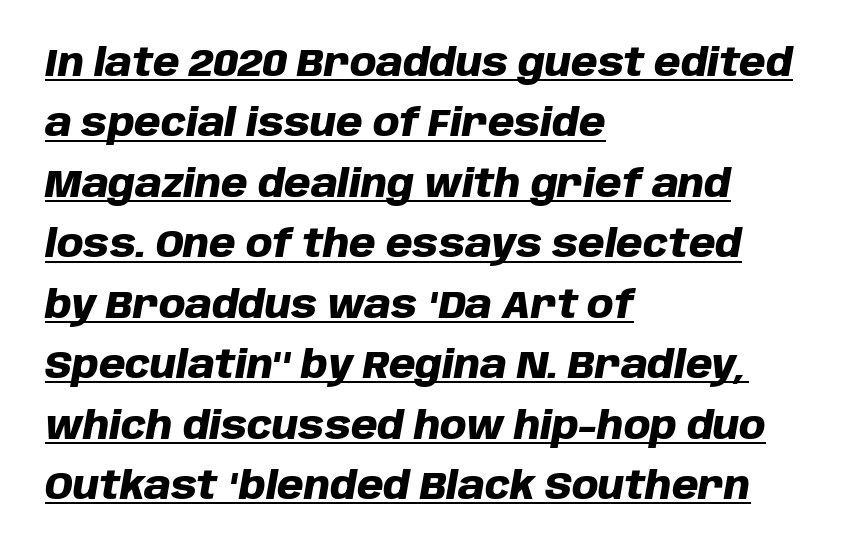
The image shows 38 px heavy type, italic (leaning right); set left-aligned, normal line spacing (1.59x), normal letter spacing, underlined; low stroke contrast and a large x-height.
